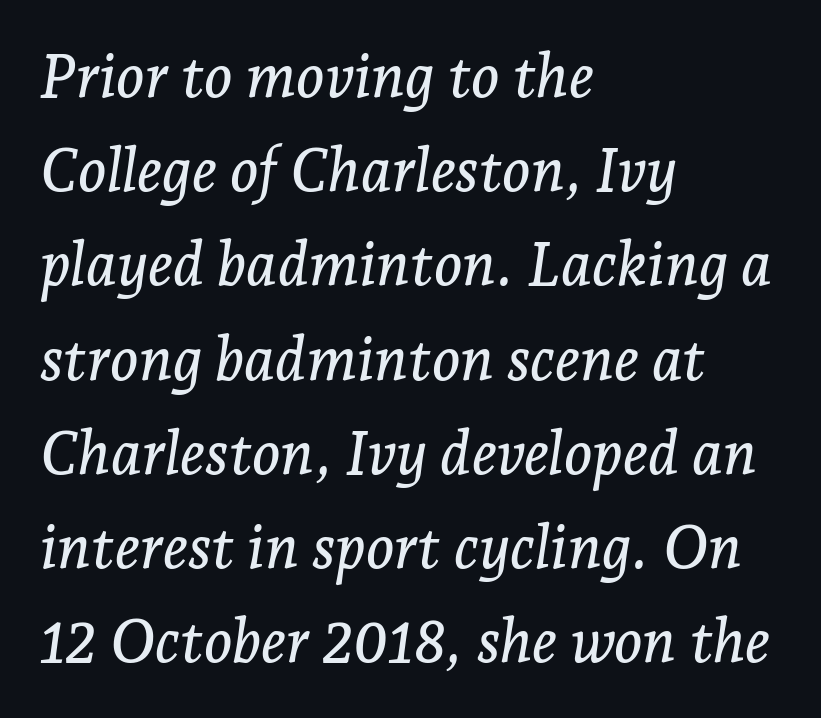
Underlining? Definitely not there. Small tapered or slab feet sit at the stroke ends, so this counts as serif. Posture: slanted. The rendering uses a moderate line-height, typical for paragraphs. A student would call this left alignment; a typographer would say flush left, rag right.
